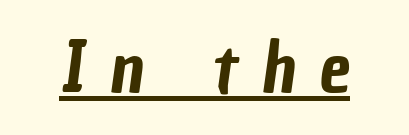
The image shows 70 px condensed sans-serif type; set unusually wide letter spacing (+0.36 em), underlined; low stroke contrast and a medium x-height.
